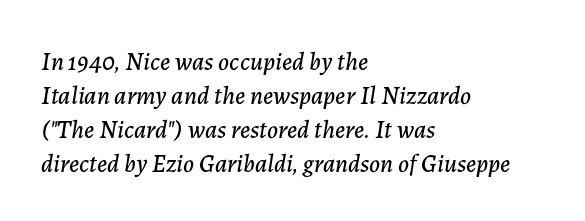
The image shows 25 px text type, italic (leaning right); set left-aligned, normal line spacing (1.36x), normal letter spacing, not underlined.
